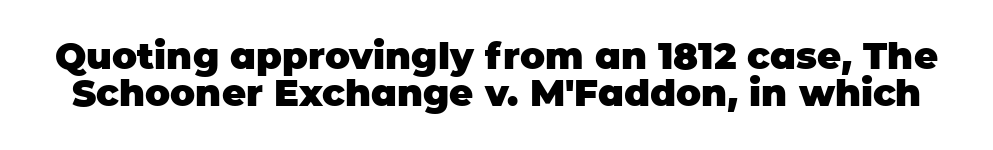
A typesetter would call this leading minimal, almost set solid. Character widths vary here, with narrow letters taking less room than wide ones. There is no visible air inserted between adjacent glyphs. Regarding serifs, this sample does without them.
